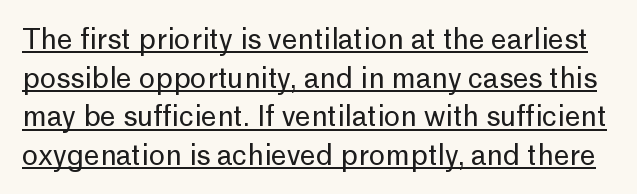
The specimen includes a rule beneath the text block's lines. Vertical spacing — default. Honestly, the letter spacing is just normal — you wouldn't notice it. The font sits on the lighter half of the weight spectrum, regular included.
